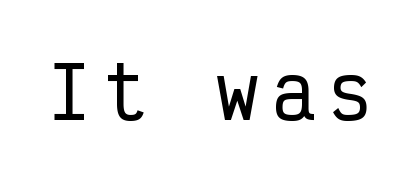
Q: Is the text italic (slanted)? A: No, it is upright.
Q: Is the typeface a serif or a sans-serif typeface? A: Sans-serif.
Q: Is the text underlined? A: No.
Q: Width (condensed, normal, or wide)? A: Condensed.
Q: Stroke contrast? A: Low.
Q: x-height? A: Medium.
Q: Monospaced? A: Yes.
